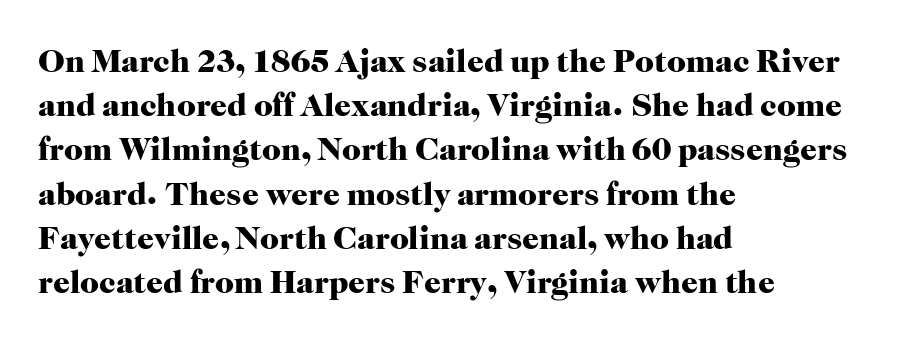
{"serif": "yes", "italic": "no", "bold": "yes", "weight": "heavy", "width": "normal", "stroke_contrast": "high", "x_height": "medium", "monospaced": "no", "underline": "no", "align": "left", "line_spacing": "normal", "line_spacing_ratio": 1.34, "letter_spacing": "normal", "letter_spacing_em": 0.0, "glyph_px": 33}
